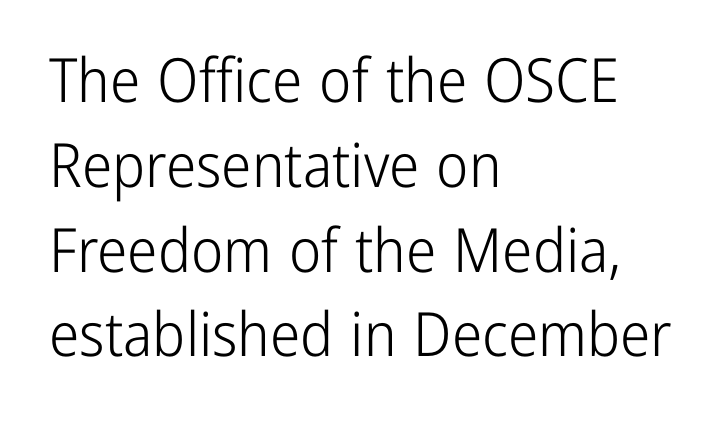
Compared with a typical body face, this is equally light or lighter still. You can tell from the bare stems that sans-serif type was used. Observe the ordinary spacing: letters are neighbours, not strangers. In CSS terms this would be text-align: left.
